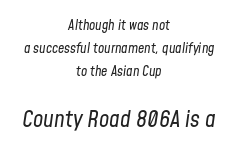
The image shows 23 px text type, italic (leaning right); set centered, normal line spacing (1.66x), normal letter spacing, not underlined; the second (bottom) block is 1.64x larger.
